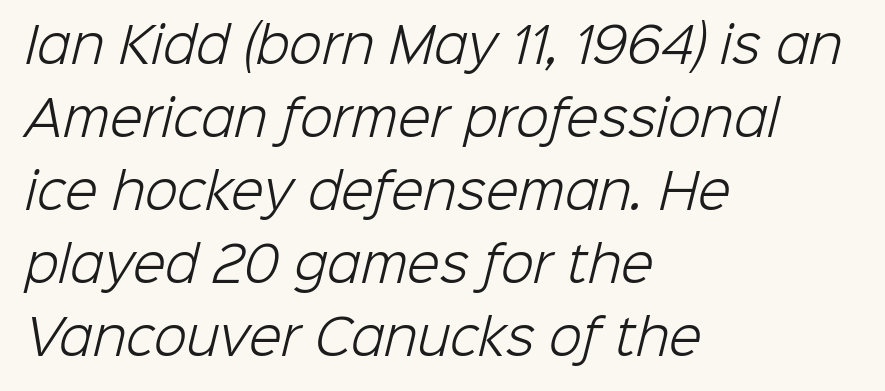
If you measured baseline to baseline, you'd find a middling distance. Each line starts at the same left margin while the right side varies. Do the characters align in a grid? No, the font is proportional. Vertical stems look standard width or narrower in stroke. The foot of each line stays bare and open.
